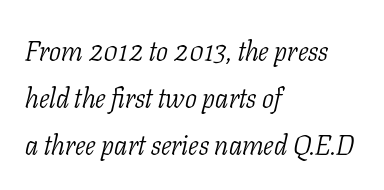
Q: Is the text bold? A: No.
Q: Is the text italic (slanted)? A: Yes, it leans right by about 11 degrees.
Q: Is the typeface a serif or a sans-serif typeface? A: Serif.
Q: Is the text underlined? A: No.
Q: How is the paragraph aligned? A: Left-aligned.
Q: Is the spacing between letters normal or unusually wide? A: Normal.
Q: Is the spacing between lines tight, normal or loose? A: Normal.
Q: Width (condensed, normal, or wide)? A: Condensed.
Q: Stroke contrast? A: Low.
Q: x-height? A: Medium.
Q: Monospaced? A: No.
